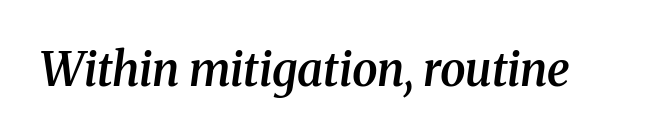
{"serif": "yes", "italic": "yes", "lean": "right", "slant_degrees": 8, "bold": "semi", "weight": "semibold", "width": "normal", "stroke_contrast": "medium", "x_height": "medium", "monospaced": "no", "underline": "no", "letter_spacing": "normal", "letter_spacing_em": 0.0, "glyph_px": 46}
